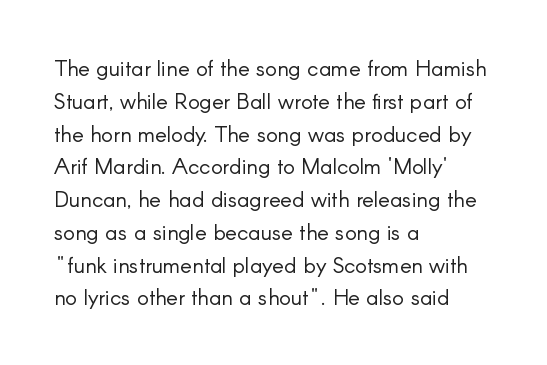
Q: Is the text bold? A: No.
Q: Is the text italic (slanted)? A: No, it is upright.
Q: Is the text underlined? A: No.
Q: How is the paragraph aligned? A: Left-aligned.
Q: Is the spacing between letters normal or unusually wide? A: Normal.
Q: Is the spacing between lines tight, normal or loose? A: Normal.
